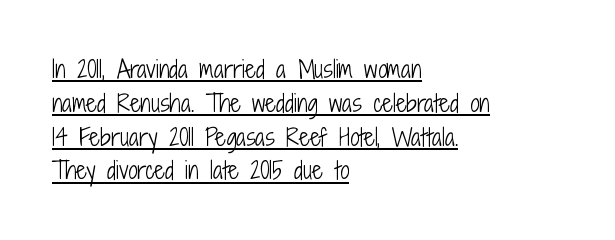
Spacing between characters is what you'd get straight out of the box. In terms of posture, this sample is upright. One-word summary of the alignment: left. This reads as an unemphasized weight, regular at the heaviest.
